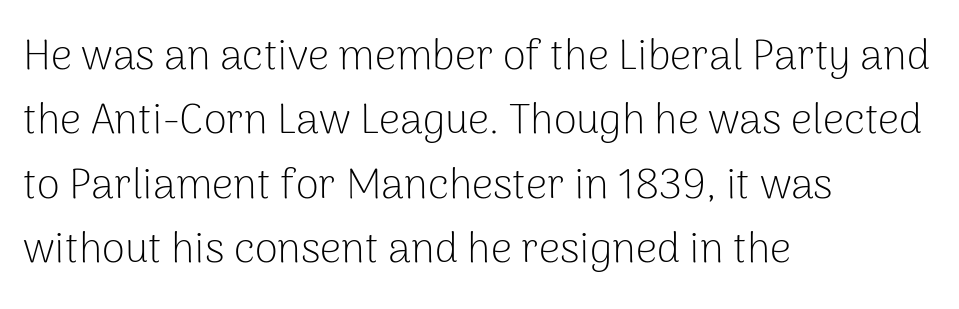
{"serif": "no", "italic": "no", "bold": "no", "weight": "light", "width": "normal", "stroke_contrast": "low", "x_height": "medium", "monospaced": "no", "underline": "no", "align": "left", "line_spacing": "normal", "line_spacing_ratio": 1.53, "letter_spacing": "normal", "letter_spacing_em": 0.0, "glyph_px": 42}
